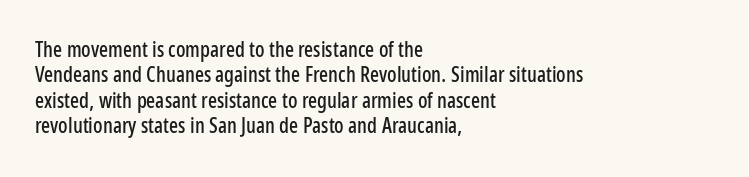
The image shows 21 px text type, upright; set left-aligned, line spacing 1.21x, normal letter spacing, not underlined.
